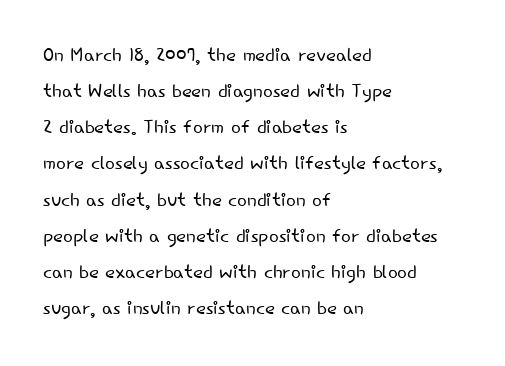
Teacher's note: observe the even left margin — that is flush-left alignment. Students, note that the glyphs here touch the page at normal intervals. Do the letters lean? They stand straight. Descenders hang freely into open space. Stem width sits at or under what a default text font uses.
